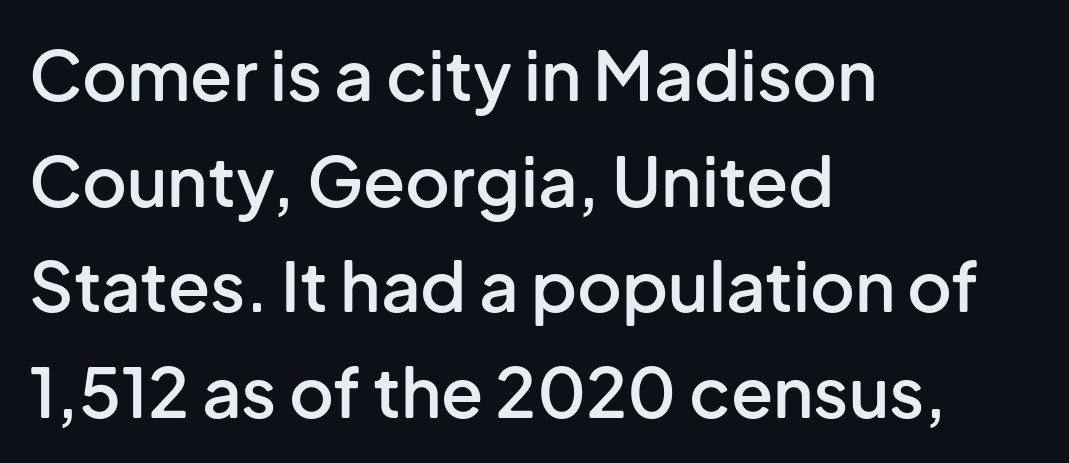
Leading matches the norm, producing a regular column. The passage shown is typeset with a sans-serif family. Every letter is mildly thick-stroked: semibold rather than bold. Check under the words: just untouched page. Leftover space on each line is placed entirely after the last word.
